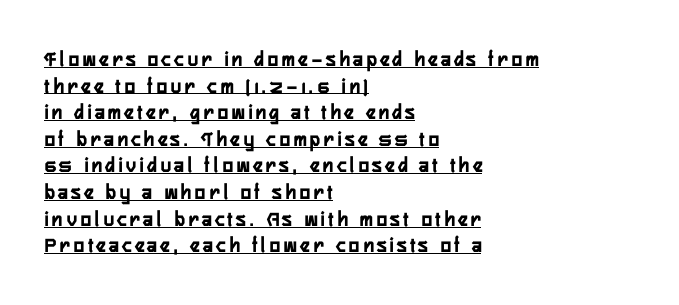
Q: Is the text bold? A: Yes.
Q: Is the text italic (slanted)? A: No, it is upright.
Q: Is the text underlined? A: Yes.
Q: How is the paragraph aligned? A: Left-aligned.
